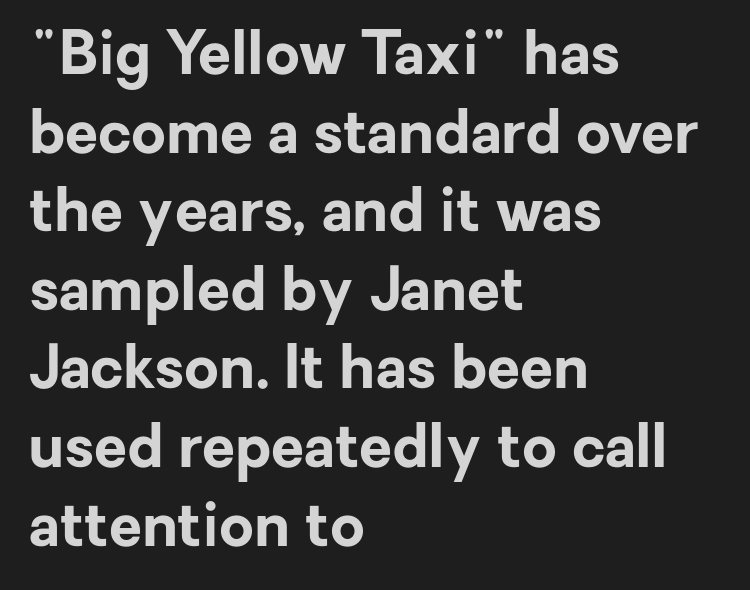
The image shows 60 px bold sans-serif type, upright; set left-aligned, normal line spacing (1.31x), normal letter spacing, not underlined; low stroke contrast and a medium x-height.
